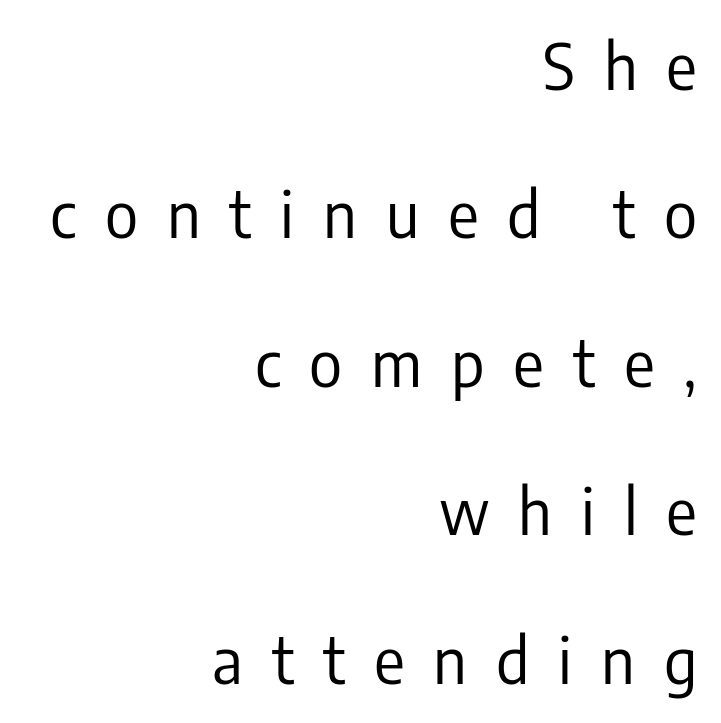
The image shows 64 px regular-weight, condensed sans-serif type, upright; set right-aligned, loose line spacing (2.32x), unusually wide letter spacing (+0.45 em), not underlined; low stroke contrast and a medium x-height.
